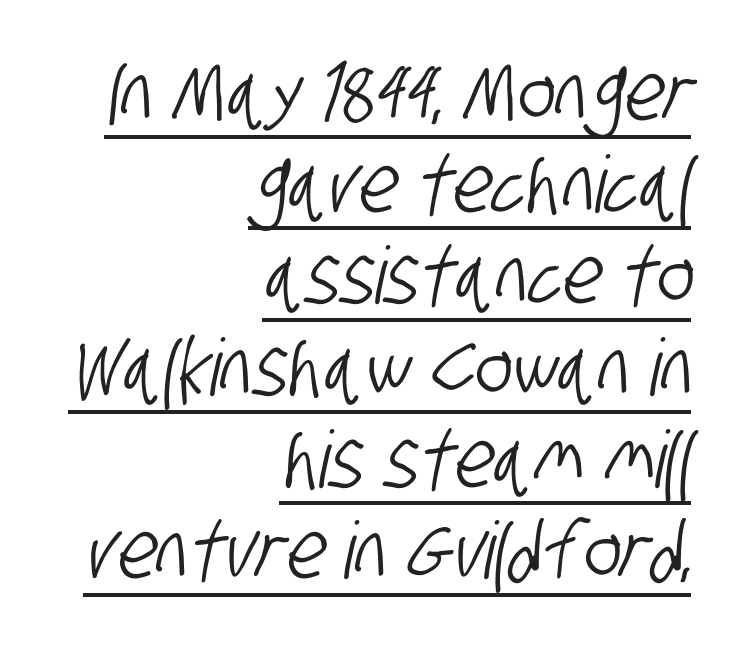
{"serif": "no", "width": "condensed", "stroke_contrast": "low", "x_height": "large", "monospaced": "no", "underline": "yes", "align": "right", "line_spacing_ratio": 1.16, "letter_spacing": "normal", "letter_spacing_em": 0.0, "glyph_px": 79}
